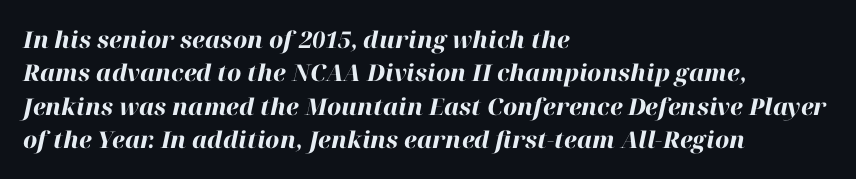
The lines sit at an ordinary, default distance from one another. Pretty heavy lettering here — definitely bold. Inter-character spacing is left at the font's built-in metrics. Underlining? Definitely not there. Short and long lines alike share a common starting point at left. Slanted lettering throughout.
